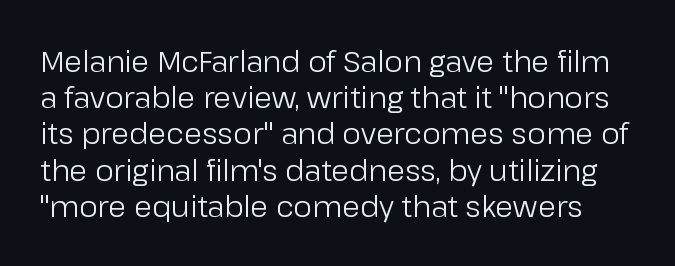
Q: Is the text bold? A: No.
Q: Is the text italic (slanted)? A: No, it is upright.
Q: Is the typeface a serif or a sans-serif typeface? A: Sans-serif.
Q: Is the text underlined? A: No.
Q: Is the spacing between letters normal or unusually wide? A: Normal.
Q: Is the spacing between lines tight, normal or loose? A: Normal.
Q: Width (condensed, normal, or wide)? A: Normal.
Q: Stroke contrast? A: Low.
Q: x-height? A: Medium.
Q: Monospaced? A: No.
